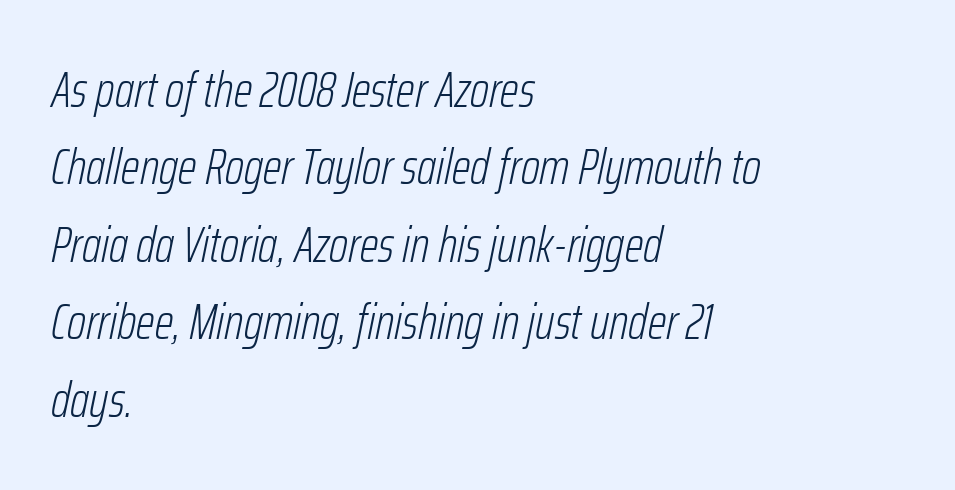
The image shows 49 px light, condensed type, italic (leaning right); set left-aligned, normal line spacing (1.58x), normal letter spacing, not underlined; low stroke contrast and a medium x-height.
